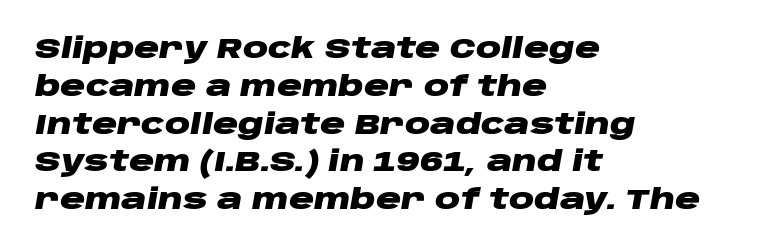
{"italic": "yes", "lean": "right", "slant_degrees": 10, "bold": "yes", "weight": "heavy", "width": "wide", "stroke_contrast": "low", "x_height": "large", "monospaced": "no", "underline": "no", "align": "left", "line_spacing": "normal", "line_spacing_ratio": 1.35, "letter_spacing": "normal", "letter_spacing_em": 0.0, "glyph_px": 28}
